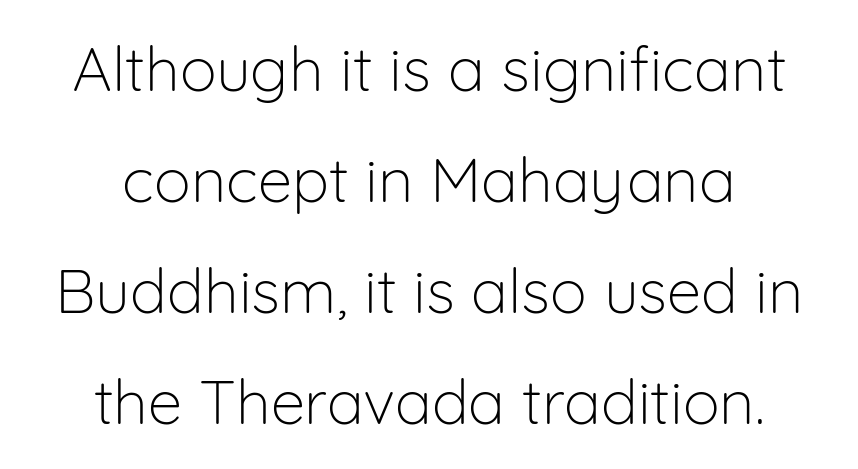
{"serif": "no", "italic": "no", "bold": "no", "weight": "light", "width": "normal", "stroke_contrast": "low", "x_height": "medium", "monospaced": "no", "underline": "no", "align": "center", "line_spacing_ratio": 1.79, "letter_spacing": "normal", "letter_spacing_em": 0.0, "glyph_px": 62}
